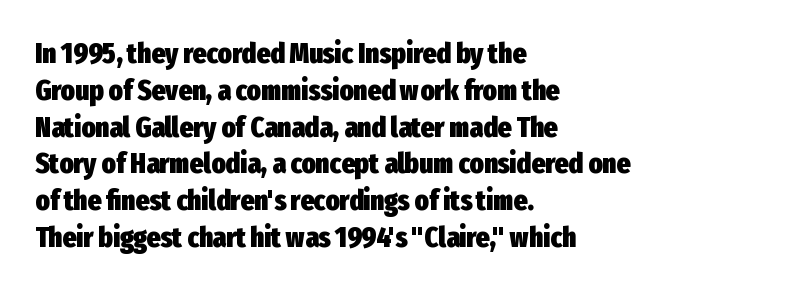
{"serif": "no", "italic": "no", "bold": "yes", "weight": "heavy", "width": "condensed", "stroke_contrast": "low", "x_height": "medium", "monospaced": "no", "underline": "no", "align": "left", "line_spacing": "normal", "line_spacing_ratio": 1.27, "letter_spacing": "normal", "letter_spacing_em": 0.0, "glyph_px": 29}
